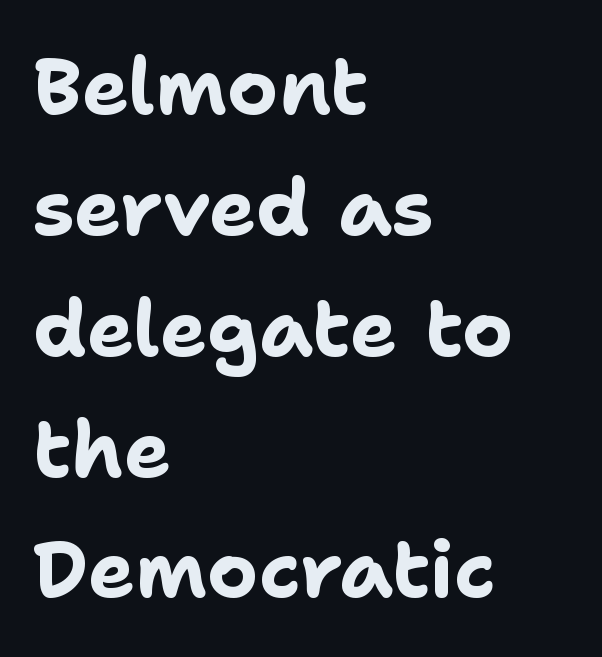
The image shows 79 px bold sans-serif type, upright; set left-aligned, normal line spacing (1.53x), normal letter spacing, not underlined; low stroke contrast and a medium x-height.
